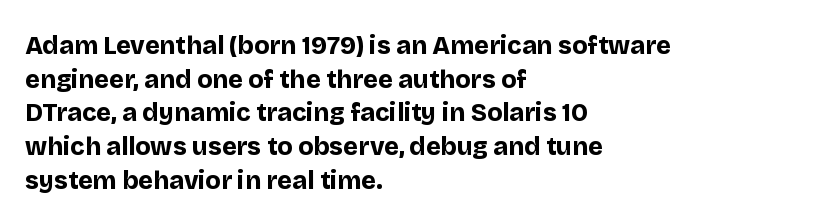
Q: Is the text bold? A: Yes.
Q: Is the text italic (slanted)? A: No, it is upright.
Q: Is the text underlined? A: No.
Q: How is the paragraph aligned? A: Left-aligned.
Q: Is the spacing between letters normal or unusually wide? A: Normal.
Q: Is the spacing between lines tight, normal or loose? A: Normal.
